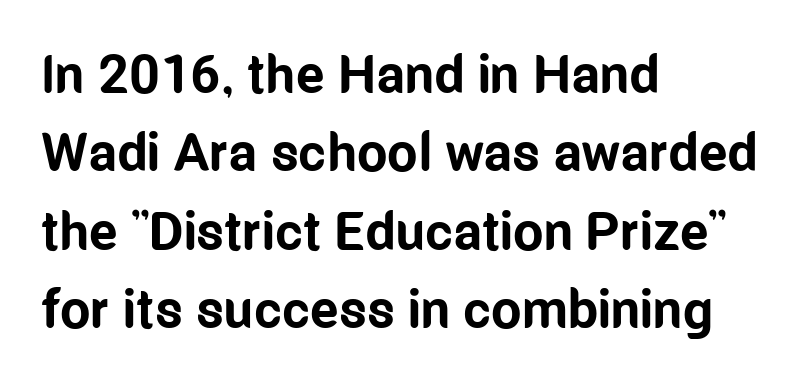
The image shows 54 px bold, condensed sans-serif type, upright; set left-aligned, normal line spacing (1.45x), normal letter spacing, not underlined; low stroke contrast and a medium x-height.
